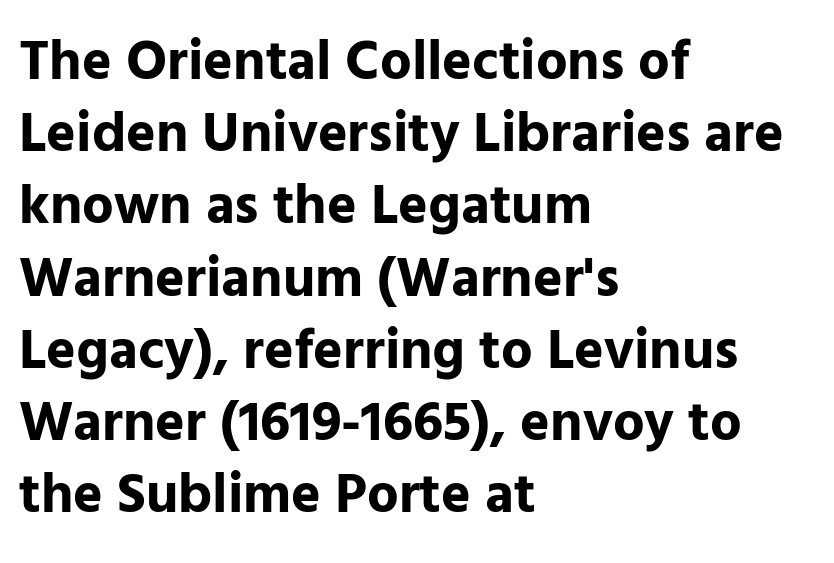
{"serif": "no", "italic": "no", "bold": "yes", "weight": "bold", "width": "normal", "stroke_contrast": "low", "x_height": "medium", "monospaced": "no", "underline": "no", "align": "left", "line_spacing": "normal", "line_spacing_ratio": 1.29, "letter_spacing": "normal", "letter_spacing_em": 0.0, "glyph_px": 56}
